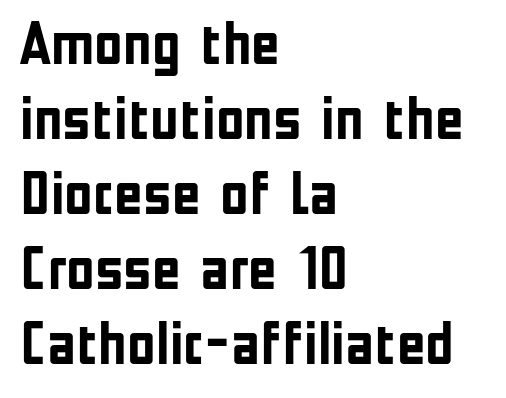
{"serif": "no", "italic": "no", "bold": "yes", "weight": "semibold", "width": "condensed", "stroke_contrast": "low", "x_height": "medium", "monospaced": "no", "underline": "no", "align": "left", "line_spacing_ratio": 1.21, "letter_spacing": "normal", "letter_spacing_em": 0.0, "glyph_px": 62}
